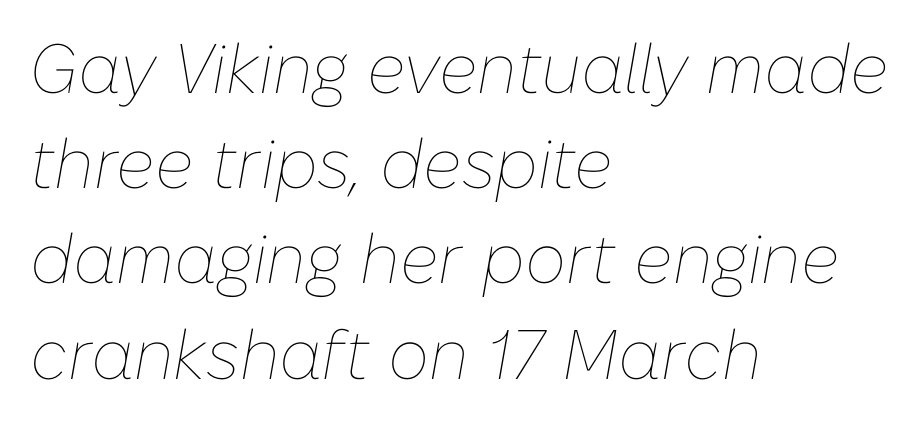
The image shows 70 px thin type, italic (leaning right); set left-aligned, normal line spacing (1.36x), normal letter spacing, not underlined; low stroke contrast and a medium x-height.
